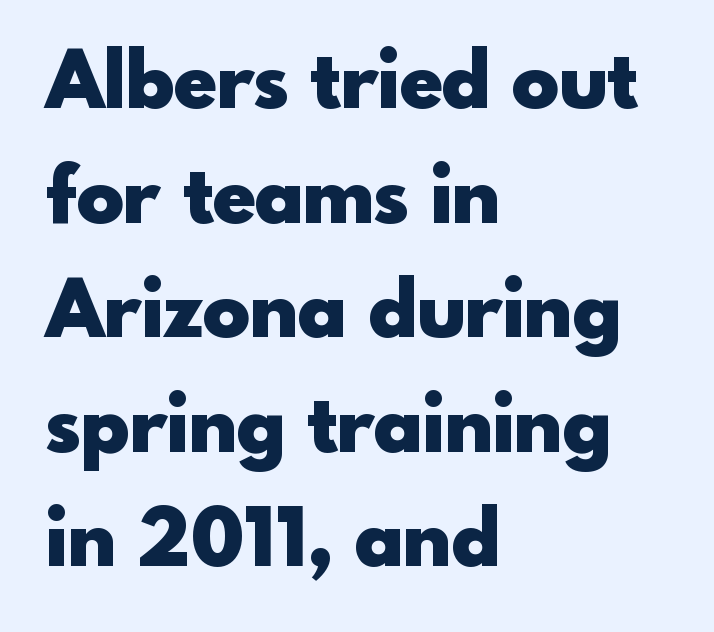
Successive baselines arrive at the customary interval. Is the letter spacing exaggerated? No — it looks like the ordinary default. Strong, thick strokes mark this as bold type. To sum up the face: it is a sans, with no serifs. Unmarked baselines from the first word to the last.
